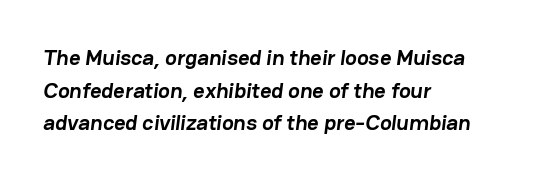
Q: Is the text bold? A: Yes.
Q: Is the text underlined? A: No.
Q: How is the paragraph aligned? A: Left-aligned.
Q: Is the spacing between letters normal or unusually wide? A: Normal.
Q: Is the spacing between lines tight, normal or loose? A: Normal.
